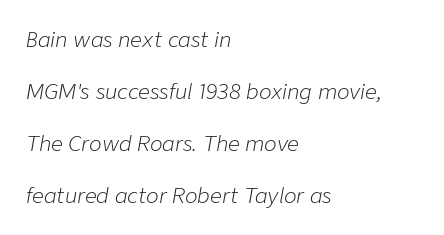
Q: Is the text bold? A: No.
Q: Is the text italic (slanted)? A: Yes, it leans right by about 9 degrees.
Q: Is the text underlined? A: No.
Q: How is the paragraph aligned? A: Left-aligned.
Q: Is the spacing between letters normal or unusually wide? A: Normal.
Q: Is the spacing between lines tight, normal or loose? A: Loose.
